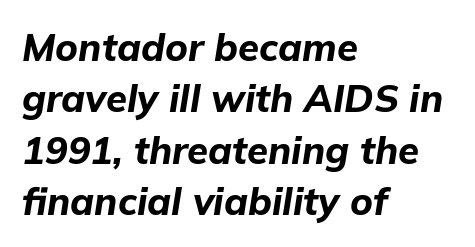
Q: Is the text bold? A: Yes.
Q: Is the text italic (slanted)? A: Yes, it leans right by about 9 degrees.
Q: Is the text underlined? A: No.
Q: How is the paragraph aligned? A: Left-aligned.
Q: Is the spacing between letters normal or unusually wide? A: Normal.
Q: Is the spacing between lines tight, normal or loose? A: Normal.
Q: Width (condensed, normal, or wide)? A: Normal.
Q: Stroke contrast? A: Low.
Q: x-height? A: Medium.
Q: Monospaced? A: No.
